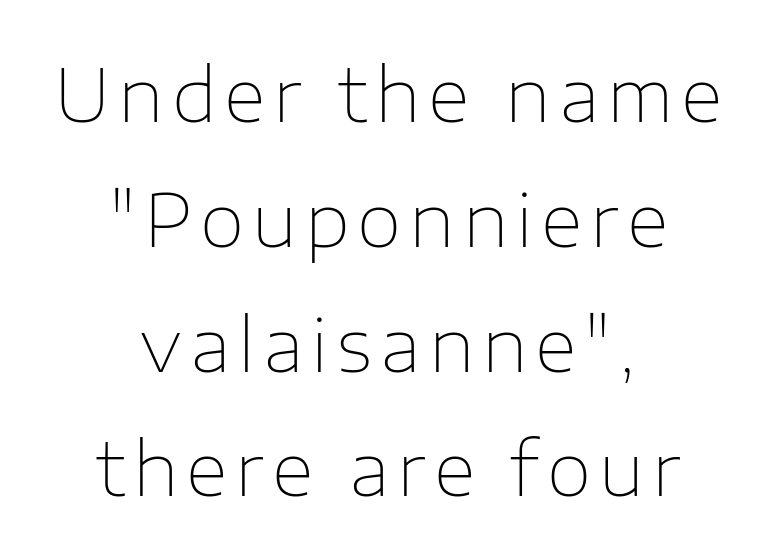
Q: Is the text bold? A: No.
Q: Is the text italic (slanted)? A: No, it is upright.
Q: Is the typeface a serif or a sans-serif typeface? A: Sans-serif.
Q: Is the text underlined? A: No.
Q: How is the paragraph aligned? A: Centered.
Q: Width (condensed, normal, or wide)? A: Normal.
Q: Stroke contrast? A: Low.
Q: x-height? A: Medium.
Q: Monospaced? A: No.
